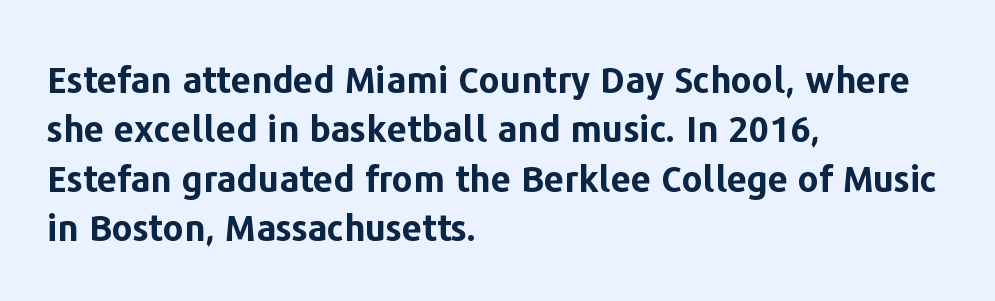
{"serif": "no", "italic": "no", "bold": "yes", "weight": "bold", "width": "normal", "stroke_contrast": "low", "x_height": "medium", "monospaced": "no", "underline": "no", "align": "left", "line_spacing": "normal", "line_spacing_ratio": 1.37, "letter_spacing": "normal", "letter_spacing_em": 0.0, "glyph_px": 36}
